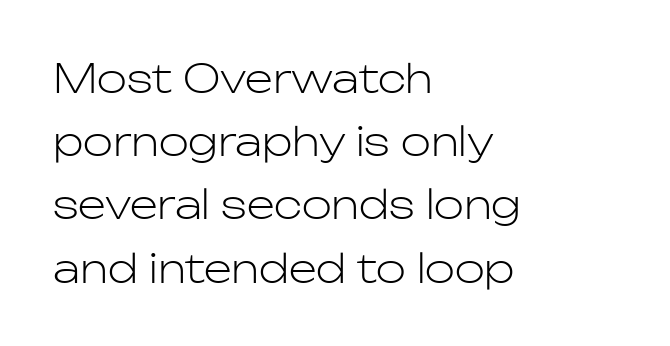
Q: Is the text bold? A: No.
Q: Is the text italic (slanted)? A: No, it is upright.
Q: Is the typeface a serif or a sans-serif typeface? A: Sans-serif.
Q: Is the text underlined? A: No.
Q: How is the paragraph aligned? A: Left-aligned.
Q: Is the spacing between letters normal or unusually wide? A: Normal.
Q: Is the spacing between lines tight, normal or loose? A: Normal.
Q: Width (condensed, normal, or wide)? A: Normal.
Q: Stroke contrast? A: Low.
Q: x-height? A: Medium.
Q: Monospaced? A: No.
